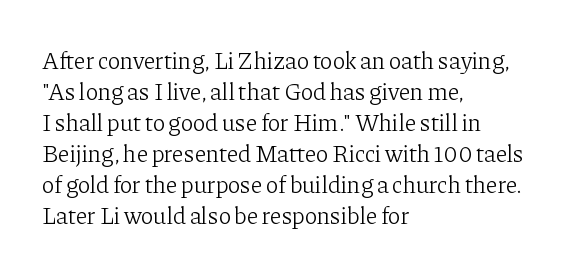
The image shows 24 px text type, upright; set left-aligned, normal line spacing (1.29x), normal letter spacing, not underlined.
